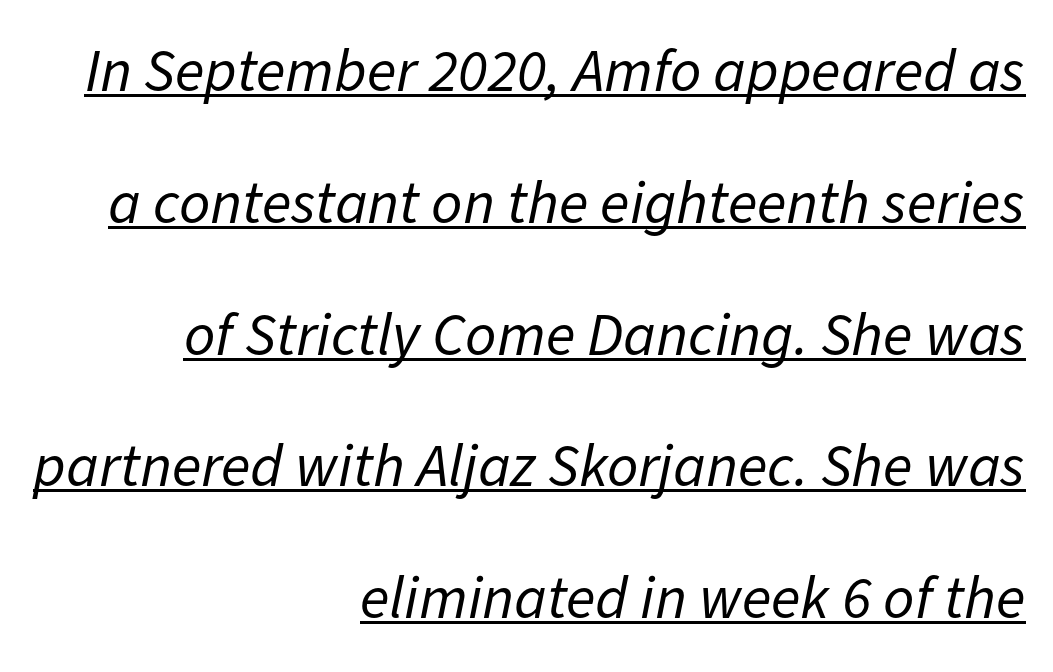
The image shows 61 px regular-weight type, italic (leaning right); set right-aligned, loose line spacing (2.16x), normal letter spacing, underlined; low stroke contrast and a medium x-height.
